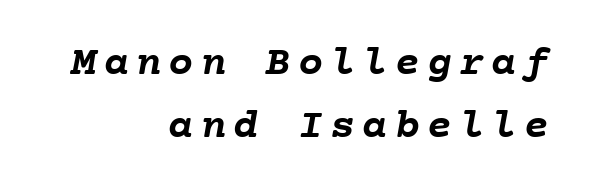
Q: Is the text bold? A: Yes.
Q: Is the text underlined? A: No.
Q: How is the paragraph aligned? A: Right-aligned.
Q: Is the spacing between lines tight, normal or loose? A: Normal.
Q: Width (condensed, normal, or wide)? A: Normal.
Q: Stroke contrast? A: Low.
Q: x-height? A: Medium.
Q: Monospaced? A: Yes.
